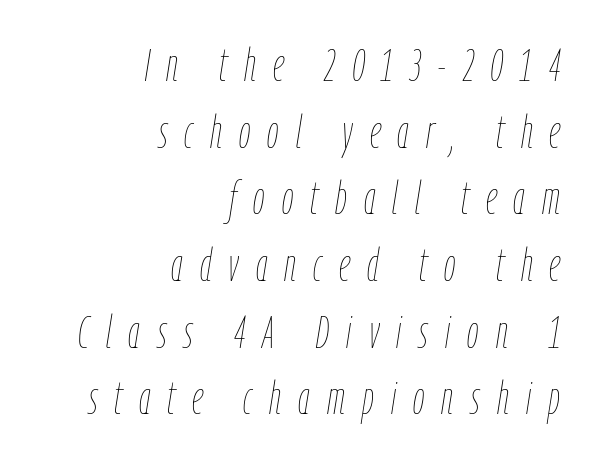
Q: Is the text bold? A: No.
Q: Is the text italic (slanted)? A: Yes, it leans right by about 9 degrees.
Q: Is the text underlined? A: No.
Q: How is the paragraph aligned? A: Right-aligned.
Q: Is the spacing between letters normal or unusually wide? A: Unusually wide.
Q: Is the spacing between lines tight, normal or loose? A: Normal.
Q: Width (condensed, normal, or wide)? A: Condensed.
Q: Stroke contrast? A: Low.
Q: x-height? A: Medium.
Q: Monospaced? A: No.
